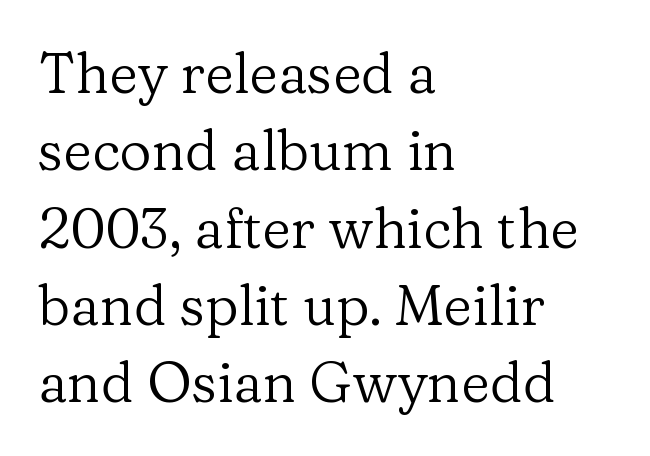
Varying glyph widths throughout — classic text-font behaviour. The passage shown has conventional tracking throughout. The face used here is seriffed, in the tradition of book romans. Baseline-to-baseline distance is the conventional proportion of letter height. The glyphs are unaccompanied by any horizontal stroke below them.
